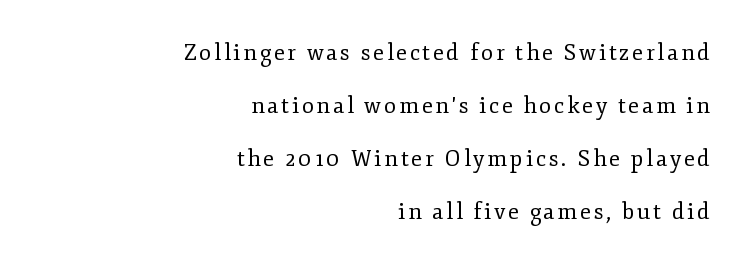
{"italic": "no", "bold": "no", "underline": "no", "align": "right", "line_spacing": "loose", "line_spacing_ratio": 2.41, "glyph_px": 22}
